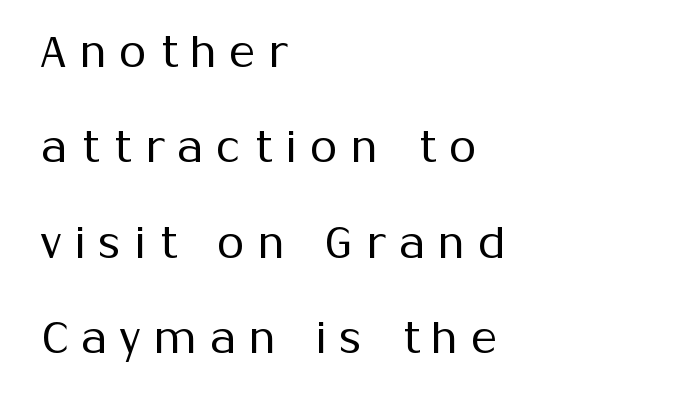
The image shows 44 px regular-weight sans-serif type, upright; set left-aligned, loose line spacing (2.17x), unusually wide letter spacing (+0.3 em), not underlined; medium stroke contrast and a medium x-height.
